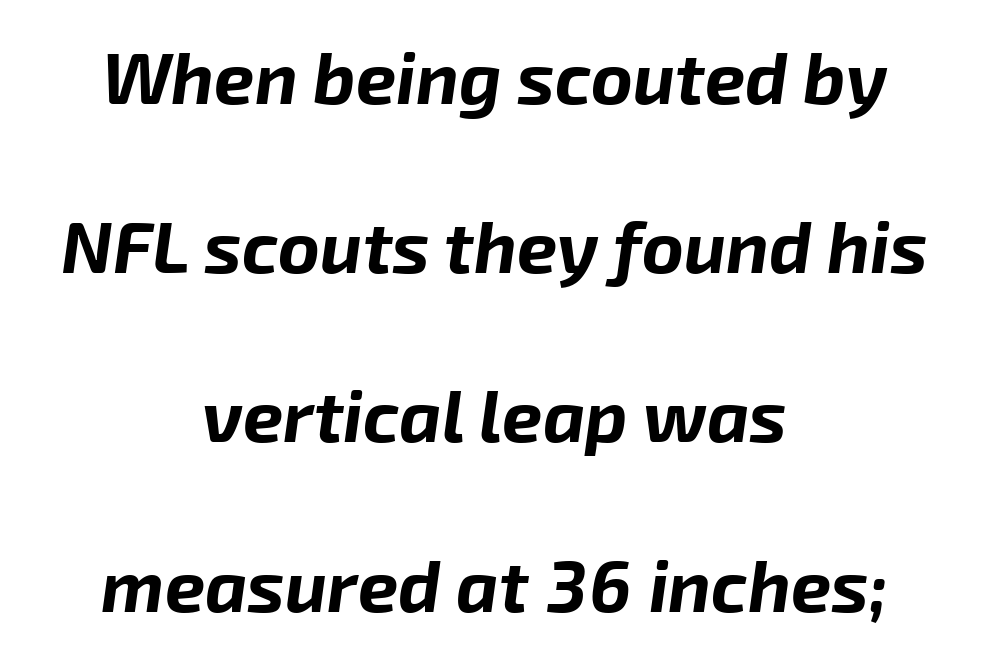
{"italic": "yes", "lean": "right", "slant_degrees": 8, "bold": "yes", "weight": "bold", "width": "normal", "stroke_contrast": "low", "x_height": "medium", "monospaced": "no", "underline": "no", "align": "center", "line_spacing": "loose", "line_spacing_ratio": 2.35, "letter_spacing": "normal", "letter_spacing_em": 0.0, "glyph_px": 72}
